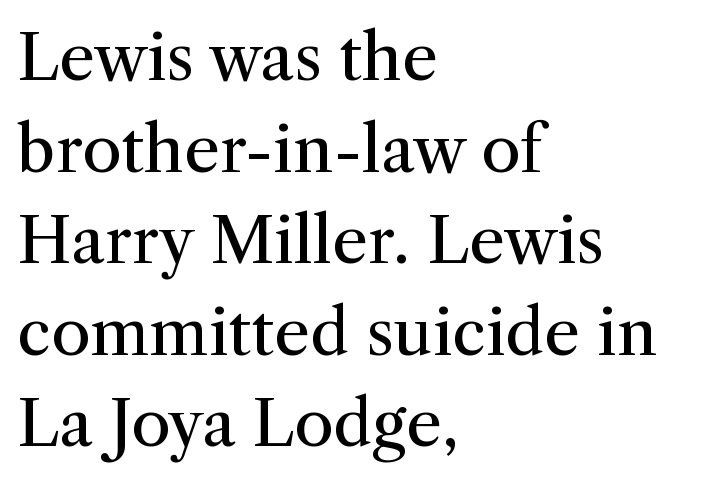
The image shows 64 px regular-weight serif type, upright; set left-aligned, normal line spacing (1.43x), normal letter spacing, not underlined; medium stroke contrast and a medium x-height.
